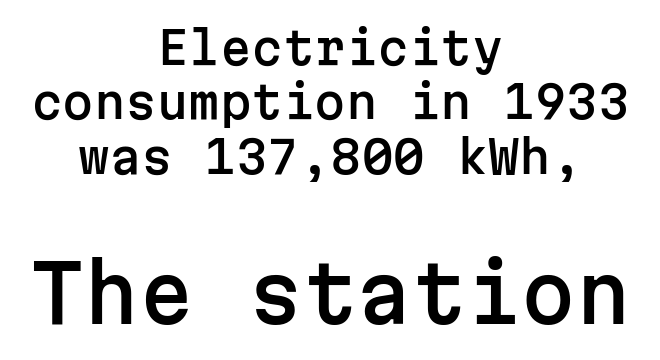
The image shows 78 px sans-serif type, upright, monospaced; set centered, line spacing 1.21x, normal letter spacing, not underlined; the second (bottom) block is 1.73x larger; low stroke contrast and a medium x-height.
